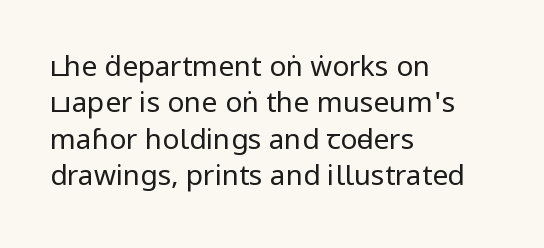
Q: Is the text bold? A: No.
Q: Is the text italic (slanted)? A: No, it is upright.
Q: Is the typeface a serif or a sans-serif typeface? A: Sans-serif.
Q: Is the text underlined? A: No.
Q: How is the paragraph aligned? A: Left-aligned.
Q: Is the spacing between letters normal or unusually wide? A: Normal.
Q: Is the spacing between lines tight, normal or loose? A: Normal.
Q: Width (condensed, normal, or wide)? A: Condensed.
Q: Stroke contrast? A: Low.
Q: x-height? A: Large.
Q: Monospaced? A: No.
